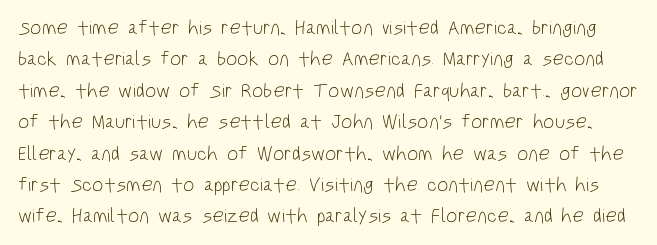
The image shows 20 px text type, upright; set normal line spacing (1.57x), normal letter spacing, not underlined.
